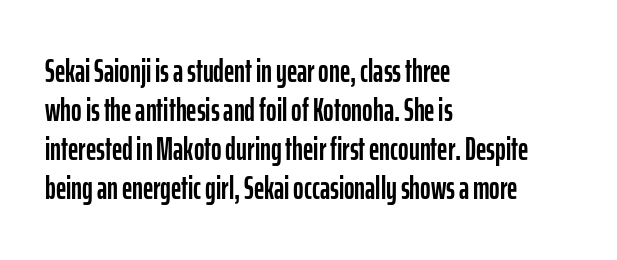
{"serif": "no", "italic": "no", "width": "condensed", "stroke_contrast": "low", "x_height": "medium", "monospaced": "no", "underline": "no", "align": "left", "line_spacing_ratio": 1.22, "letter_spacing": "normal", "letter_spacing_em": 0.0, "glyph_px": 32}
